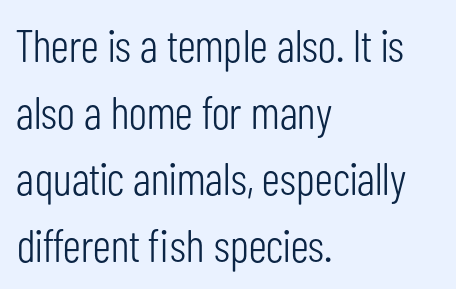
Is the stroke heavy? The answer is a plain regular-or-lighter. Descenders hang freely into open space. Is this a sans? Yes — the strokes have no serifs. Left-aligned paragraph, ragged on the right. This is the regular roman posture of the typeface. Reading down the column, the eye jumps a familiar distance to each next line.
